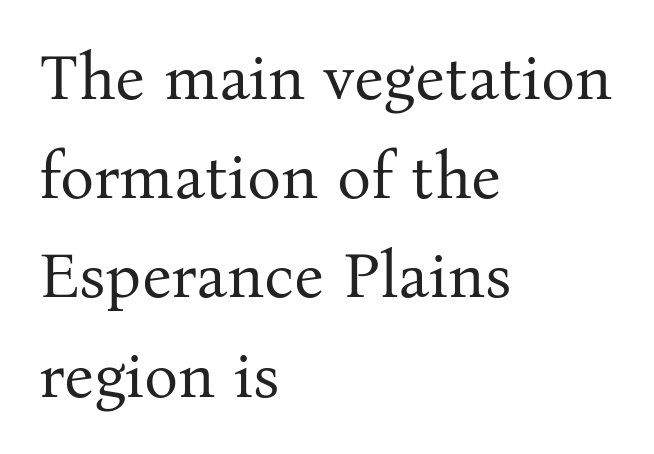
Descender tails drop into unmarked territory. The text block is weighted toward the left margin, trailing off unevenly rightward. The type is set solid horizontally, with unmodified tracking. Does the leading feel generous? No, just average.
